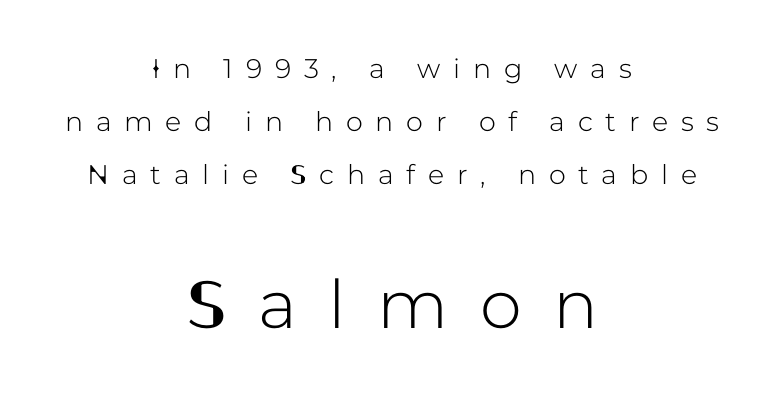
The image shows 67 px sans-serif type, upright; set centered, loose line spacing (1.96x), unusually wide letter spacing (+0.47 em), not underlined; the second (bottom) block is 2.48x larger; low stroke contrast and a medium x-height.
